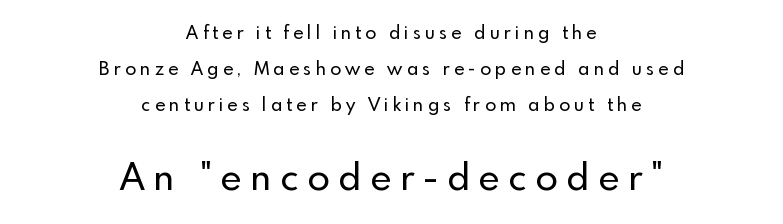
Vertical spacing — loose. Every row of glyphs is offset so its center matches the block's center. The zone under the glyphs is completely vacant. Character widths vary here, with narrow letters taking less room than wide ones.
